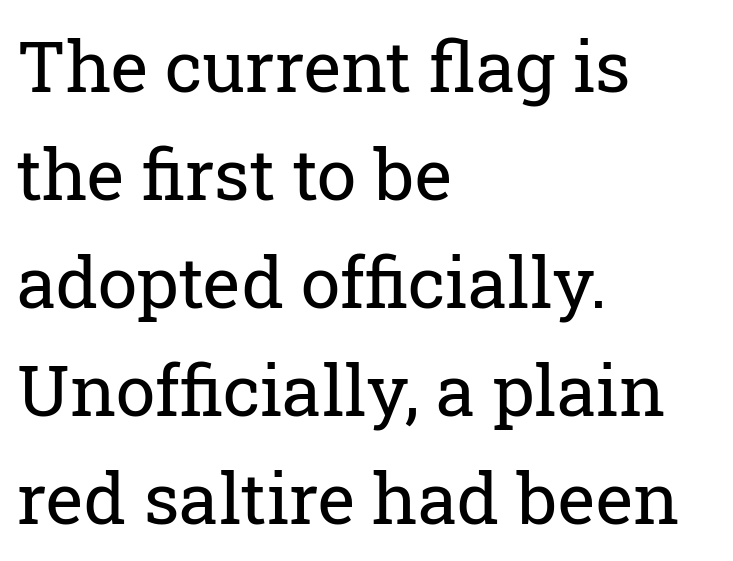
{"serif": "yes", "italic": "no", "bold": "no", "weight": "regular", "width": "normal", "stroke_contrast": "low", "x_height": "medium", "monospaced": "no", "underline": "no", "align": "left", "line_spacing": "normal", "line_spacing_ratio": 1.52, "letter_spacing": "normal", "letter_spacing_em": 0.0, "glyph_px": 71}
